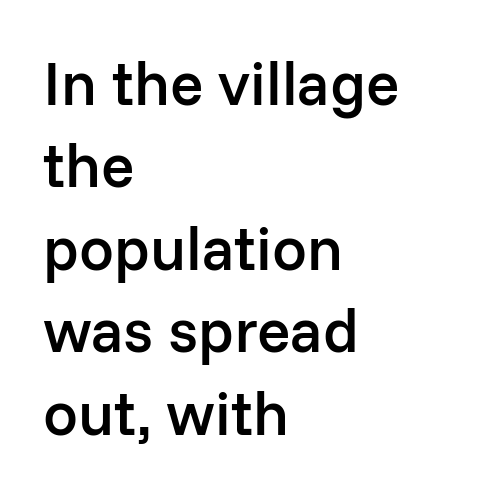
{"serif": "no", "italic": "no", "bold": "semi", "weight": "semibold", "width": "normal", "stroke_contrast": "low", "x_height": "medium", "monospaced": "no", "underline": "no", "align": "left", "line_spacing": "normal", "line_spacing_ratio": 1.33, "letter_spacing": "normal", "letter_spacing_em": 0.0, "glyph_px": 62}
